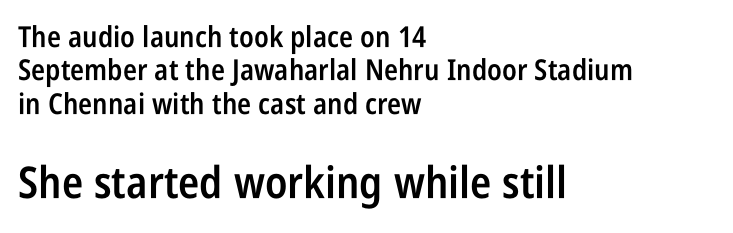
Typographic density is moderately raised because the face is semibold. Notice how the passage keeps a crisp vertical edge on the left only. The type is set solid horizontally, with unmodified tracking. Baseline-to-baseline distance is barely more than the letter height. The letters advance in unequal steps, a hallmark of proportional type.
